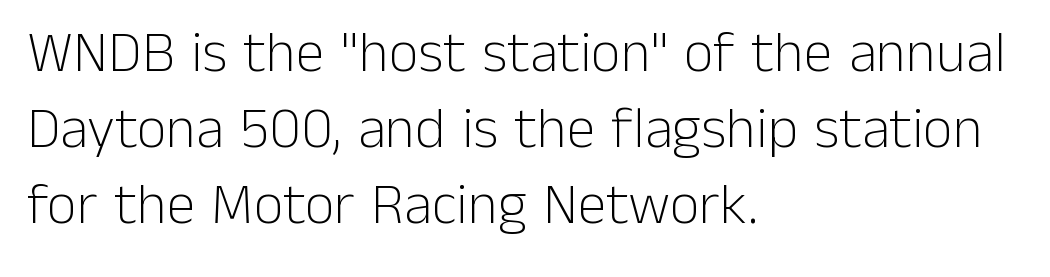
These lines are rendered in a variable-pitch font. The tracking reads as untouched default to a designer's eye. The gap between lines stays unmarked. Check where the strokes stop: nothing finishes them off — pure sans. Interline gaps are of average width in this sample.
